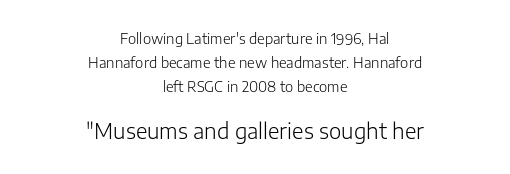
The image shows 21 px text type, upright; set centered, normal line spacing (1.7x), normal letter spacing, not underlined; the second (bottom) block is 1.5x larger.
